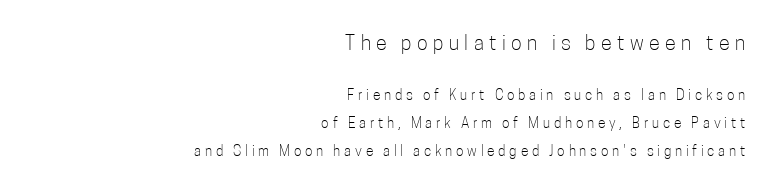
Someone cranked the tracking dial way up on this one. Caption: upper text group enlarged, lower text group reduced. The strokes carry an ordinary text weight at most. Students, observe: this is what heavily led, spacious text looks like. Italic: no, the glyphs are upright roman. Descenders hang freely into open space.
